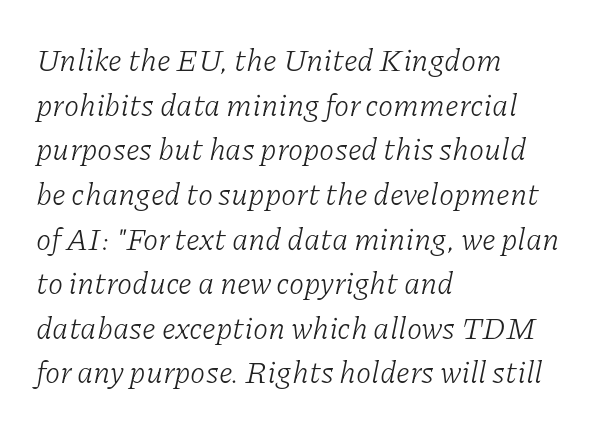
{"serif": "yes", "italic": "yes", "lean": "right", "slant_degrees": 11, "bold": "no", "weight": "light", "width": "normal", "stroke_contrast": "low", "x_height": "medium", "monospaced": "no", "underline": "no", "align": "left", "line_spacing": "normal", "line_spacing_ratio": 1.44, "letter_spacing": "normal", "letter_spacing_em": 0.0, "glyph_px": 31}
